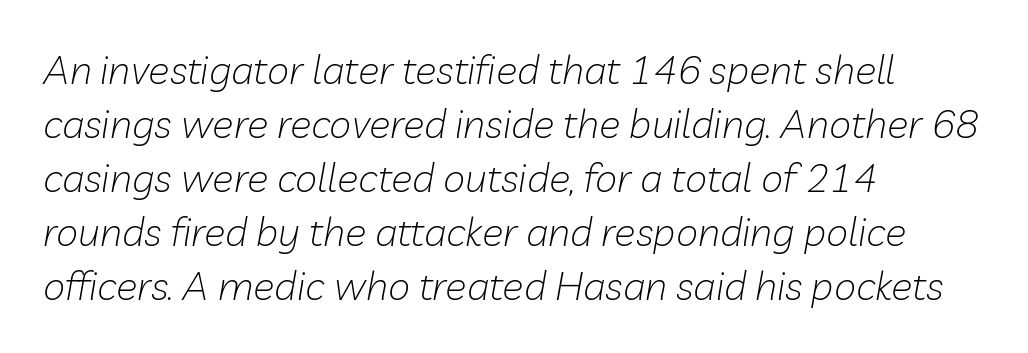
Q: Is the text bold? A: No.
Q: Is the text italic (slanted)? A: Yes, it leans right by about 10 degrees.
Q: Is the text underlined? A: No.
Q: How is the paragraph aligned? A: Left-aligned.
Q: Is the spacing between letters normal or unusually wide? A: Normal.
Q: Is the spacing between lines tight, normal or loose? A: Normal.
Q: Width (condensed, normal, or wide)? A: Normal.
Q: Stroke contrast? A: Low.
Q: x-height? A: Medium.
Q: Monospaced? A: No.
